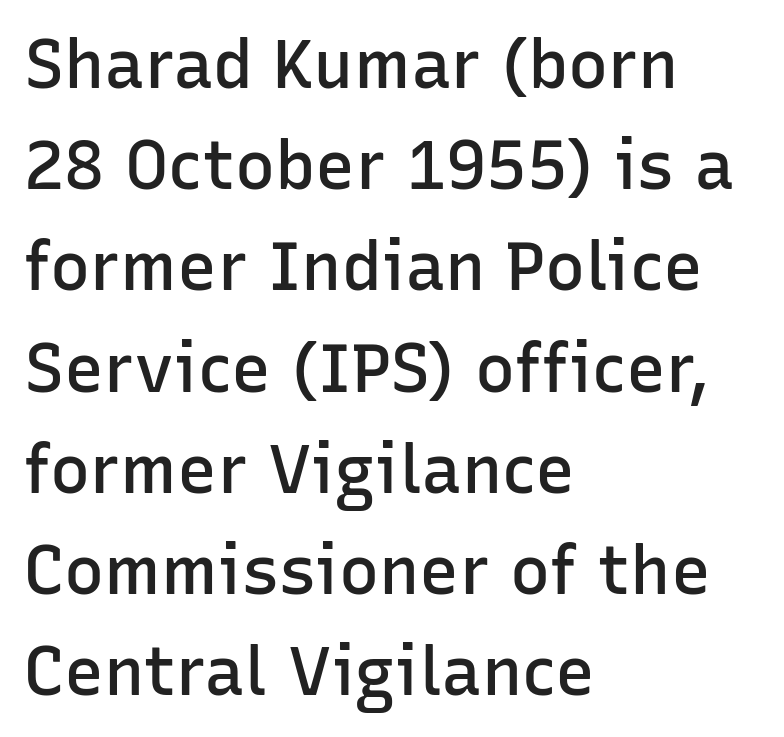
Q: Is the text bold? A: Semi-bold.
Q: Is the text italic (slanted)? A: No, it is upright.
Q: Is the typeface a serif or a sans-serif typeface? A: Sans-serif.
Q: Is the text underlined? A: No.
Q: How is the paragraph aligned? A: Left-aligned.
Q: Is the spacing between letters normal or unusually wide? A: Normal.
Q: Is the spacing between lines tight, normal or loose? A: Normal.
Q: Width (condensed, normal, or wide)? A: Normal.
Q: Stroke contrast? A: Low.
Q: x-height? A: Medium.
Q: Monospaced? A: No.
